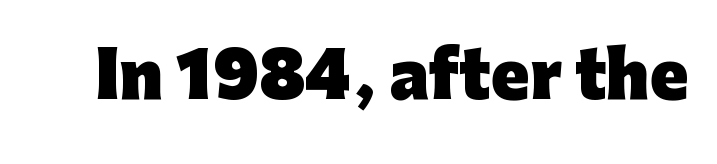
Q: Is the text bold? A: Yes.
Q: Is the text italic (slanted)? A: No, it is upright.
Q: Is the typeface a serif or a sans-serif typeface? A: Sans-serif.
Q: Is the text underlined? A: No.
Q: Is the spacing between letters normal or unusually wide? A: Normal.
Q: Width (condensed, normal, or wide)? A: Normal.
Q: Stroke contrast? A: Low.
Q: x-height? A: Medium.
Q: Monospaced? A: No.
